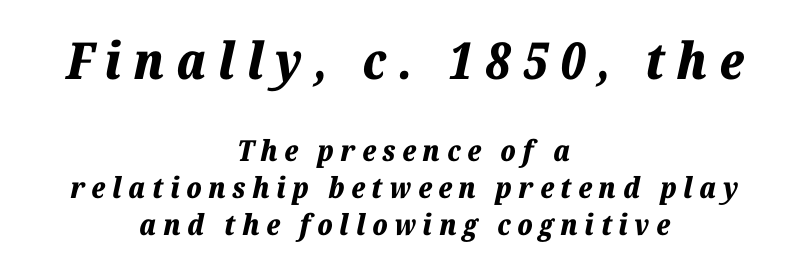
The image shows 51 px bold type, italic (leaning right); set centered, normal line spacing (1.28x), unusually wide letter spacing (+0.23 em), not underlined; the first (top) block is 1.76x larger; low stroke contrast and a medium x-height.
